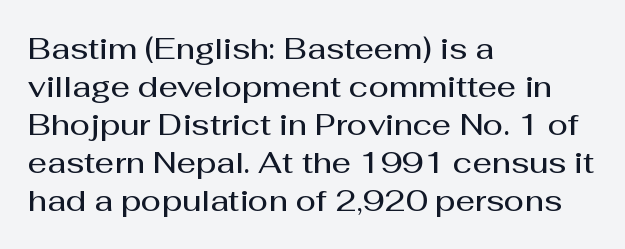
{"serif": "no", "italic": "no", "bold": "semi", "weight": "semibold", "width": "normal", "stroke_contrast": "medium", "x_height": "medium", "monospaced": "no", "underline": "no", "align": "left", "line_spacing": "normal", "line_spacing_ratio": 1.27, "letter_spacing": "normal", "letter_spacing_em": 0.0, "glyph_px": 30}
